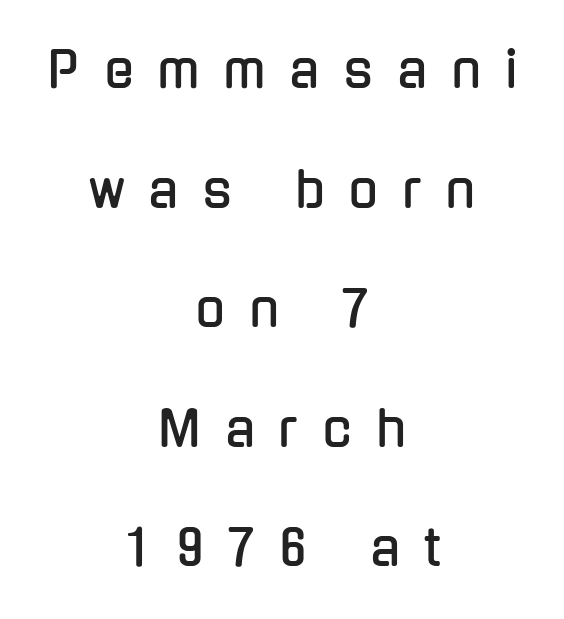
{"serif": "no", "italic": "no", "width": "condensed", "stroke_contrast": "low", "x_height": "medium", "monospaced": "no", "underline": "no", "align": "center", "line_spacing": "loose", "line_spacing_ratio": 2.44, "letter_spacing": "wide", "letter_spacing_em": 0.49, "glyph_px": 49}
